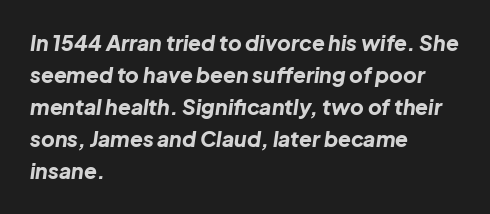
{"italic": "yes", "lean": "right", "slant_degrees": 8, "bold": "yes", "underline": "no", "align": "left", "line_spacing": "normal", "line_spacing_ratio": 1.52, "letter_spacing": "normal", "letter_spacing_em": 0.0, "glyph_px": 21}
